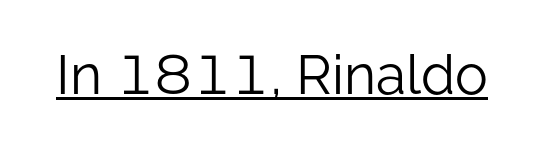
The image shows 55 px light sans-serif type, upright; set normal letter spacing, underlined; low stroke contrast and a medium x-height.
